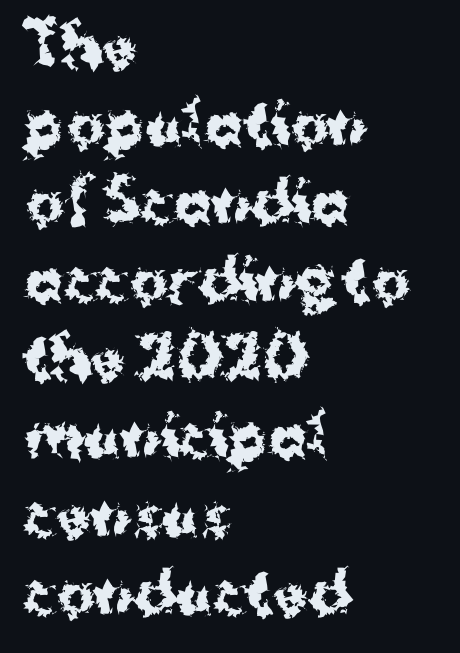
Proportional: the letters do not fall into vertical columns. The rag falls on the right side of this text block. The rendering keeps characters at their native spacing. The font's upright variant was chosen for this text.
